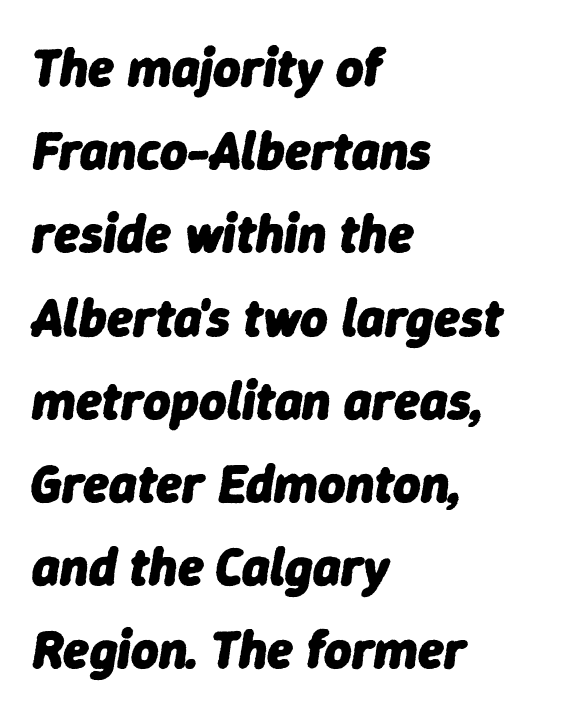
{"italic": "yes", "lean": "right", "slant_degrees": 9, "bold": "yes", "weight": "heavy", "width": "normal", "stroke_contrast": "low", "x_height": "medium", "monospaced": "no", "underline": "no", "align": "left", "line_spacing": "normal", "line_spacing_ratio": 1.57, "letter_spacing": "normal", "letter_spacing_em": 0.0, "glyph_px": 53}
